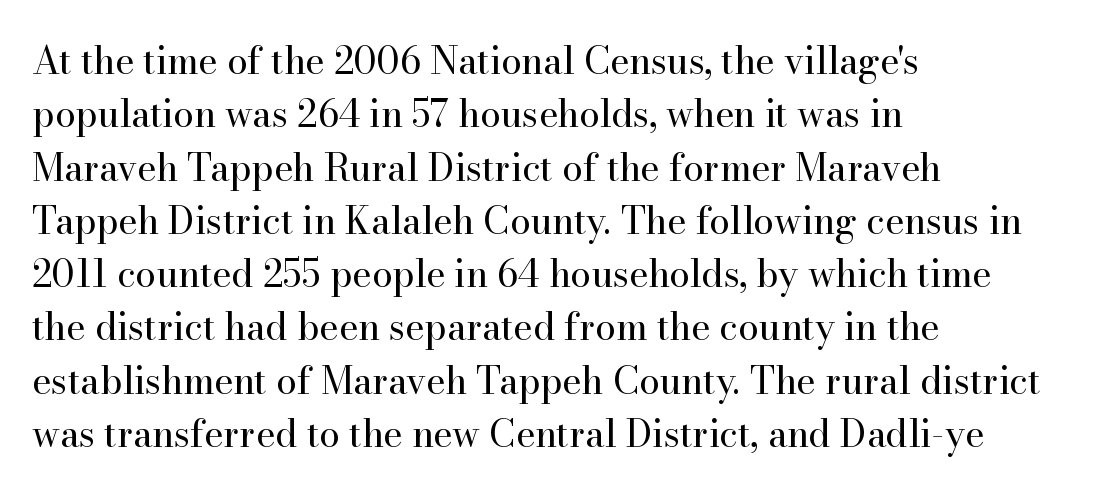
This sample uses a serif face. Compared with typical body copy, the letter spacing here is the same. Summary of weight: not heavy and not bold. Posture: straight, roman, zero tilt. Leftover space on each line is placed entirely after the last word.
